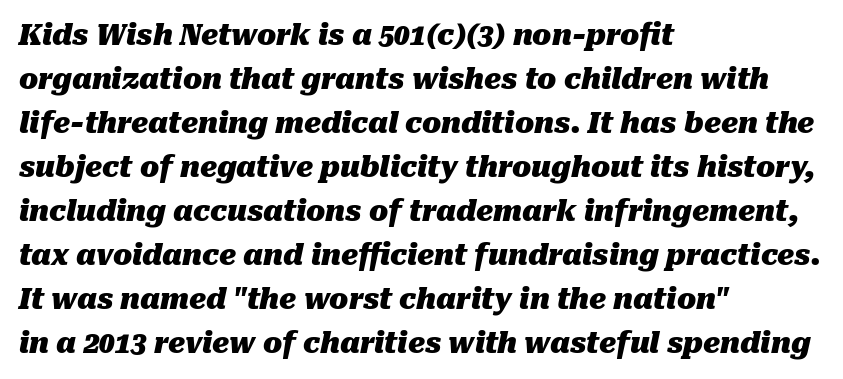
{"italic": "yes", "lean": "right", "slant_degrees": 10, "bold": "yes", "weight": "heavy", "width": "normal", "stroke_contrast": "medium", "x_height": "medium", "monospaced": "no", "underline": "no", "align": "left", "line_spacing": "normal", "line_spacing_ratio": 1.57, "letter_spacing": "normal", "letter_spacing_em": 0.0, "glyph_px": 28}
